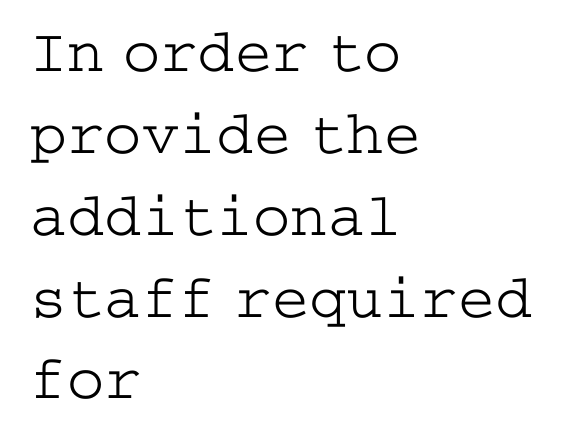
Q: Is the text bold? A: No.
Q: Is the text italic (slanted)? A: No, it is upright.
Q: Is the typeface a serif or a sans-serif typeface? A: Serif.
Q: Is the text underlined? A: No.
Q: How is the paragraph aligned? A: Left-aligned.
Q: Is the spacing between letters normal or unusually wide? A: Normal.
Q: Is the spacing between lines tight, normal or loose? A: Normal.
Q: Width (condensed, normal, or wide)? A: Wide.
Q: Stroke contrast? A: Low.
Q: x-height? A: Medium.
